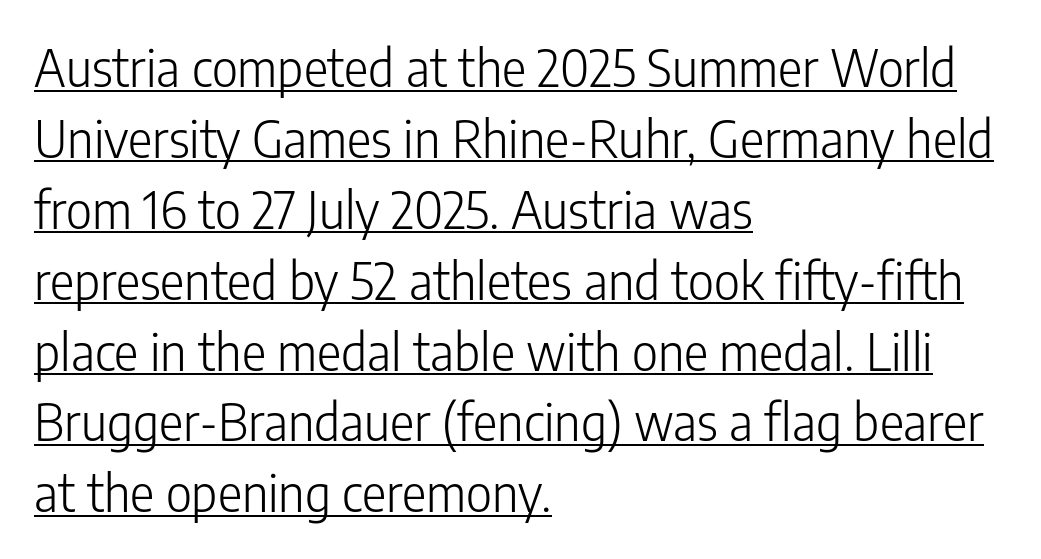
The image shows 51 px light, condensed sans-serif type, upright; set left-aligned, normal line spacing (1.39x), normal letter spacing, underlined; low stroke contrast and a medium x-height.
